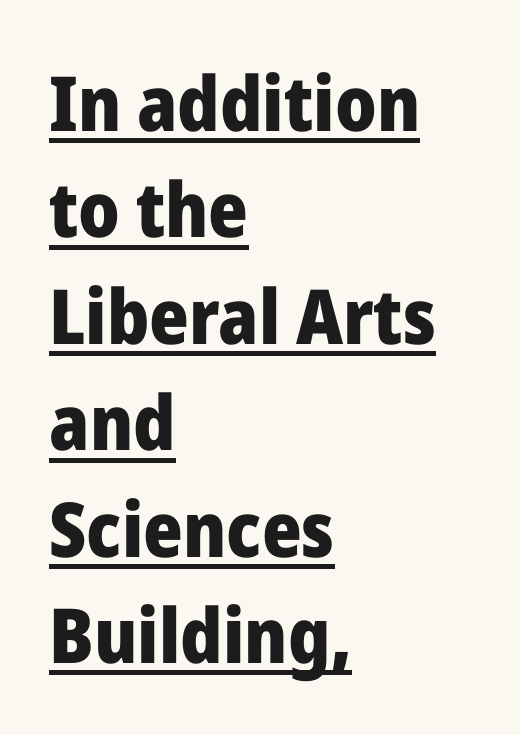
The image shows 76 px heavy sans-serif type, upright; set left-aligned, normal line spacing (1.4x), normal letter spacing, underlined; low stroke contrast and a medium x-height.
